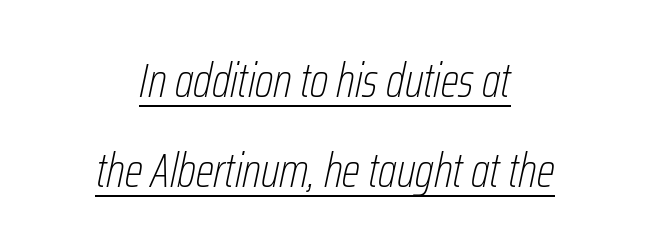
Q: Is the text bold? A: No.
Q: Is the text italic (slanted)? A: Yes, it leans right by about 12 degrees.
Q: Is the text underlined? A: Yes.
Q: How is the paragraph aligned? A: Centered.
Q: Is the spacing between letters normal or unusually wide? A: Normal.
Q: Width (condensed, normal, or wide)? A: Condensed.
Q: Stroke contrast? A: Low.
Q: x-height? A: Medium.
Q: Monospaced? A: No.
